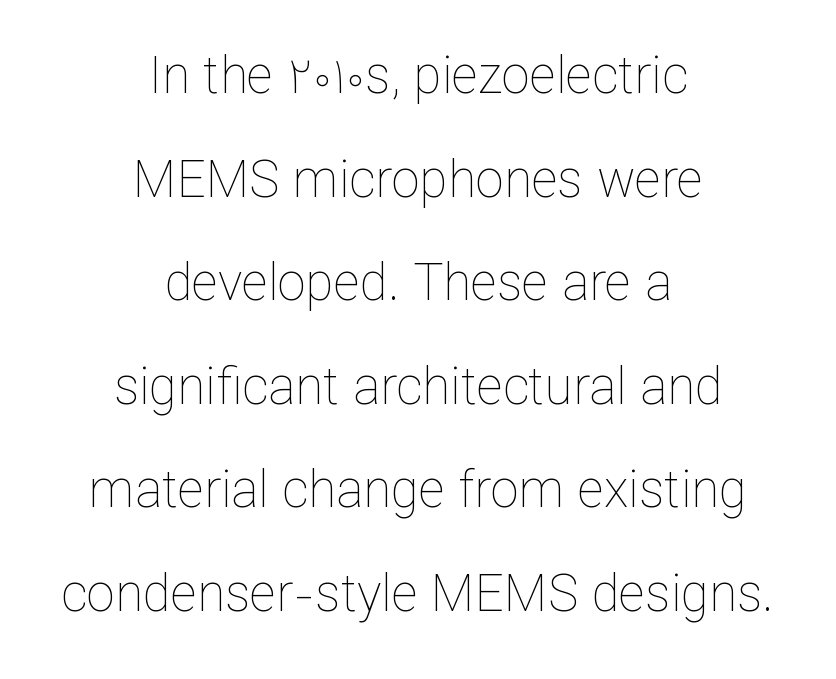
Q: Is the text bold? A: No.
Q: Is the text italic (slanted)? A: No, it is upright.
Q: Is the text underlined? A: No.
Q: How is the paragraph aligned? A: Centered.
Q: Is the spacing between letters normal or unusually wide? A: Normal.
Q: Is the spacing between lines tight, normal or loose? A: Loose.
Q: Width (condensed, normal, or wide)? A: Normal.
Q: Stroke contrast? A: Low.
Q: x-height? A: Medium.
Q: Monospaced? A: No.
